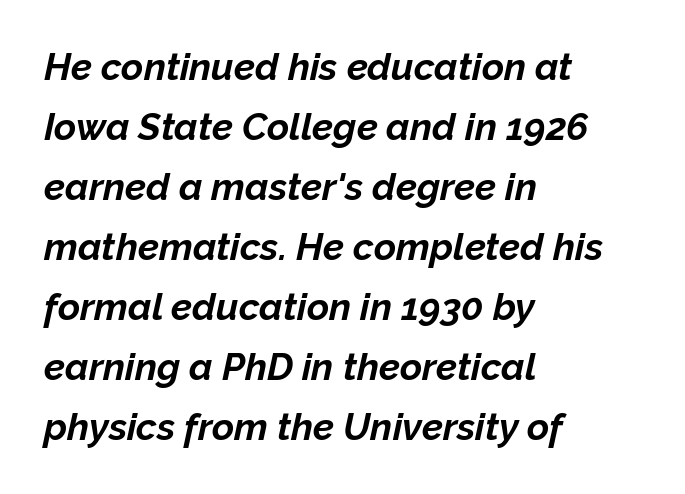
The image shows 38 px bold type, italic (leaning right); set left-aligned, normal line spacing (1.58x), normal letter spacing, not underlined; low stroke contrast and a medium x-height.
